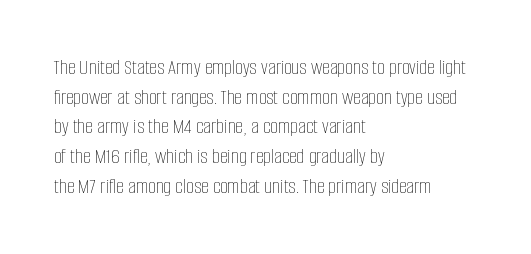
Unmarked baselines from the first word to the last. The designer left line spacing at the default. The rendering anchors every line to the left-hand side. The gaps between neighbouring characters are ordinary and unremarkable. The type sits square on the baseline with zero lean.
